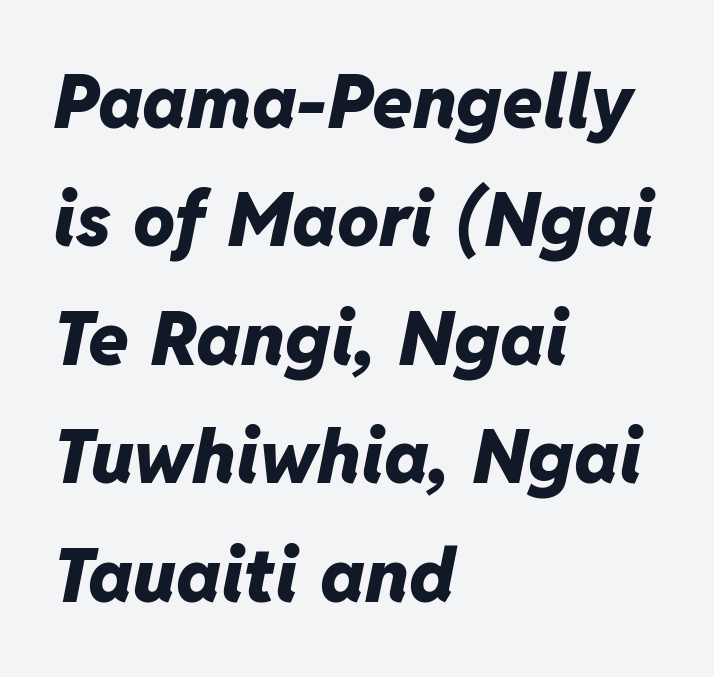
{"italic": "yes", "lean": "right", "slant_degrees": 11, "bold": "yes", "weight": "heavy", "width": "normal", "stroke_contrast": "low", "x_height": "medium", "monospaced": "no", "underline": "no", "align": "left", "line_spacing": "normal", "line_spacing_ratio": 1.6, "letter_spacing": "normal", "letter_spacing_em": 0.0, "glyph_px": 74}
